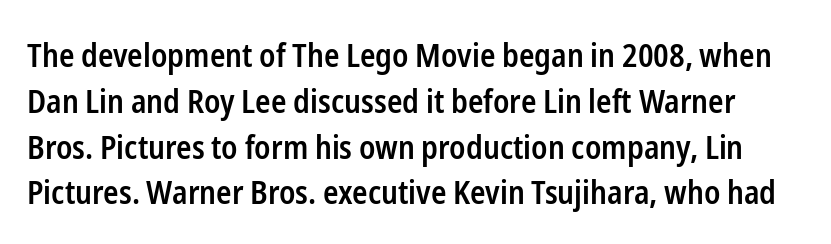
{"serif": "no", "italic": "no", "bold": "semi", "weight": "semibold", "width": "condensed", "stroke_contrast": "low", "x_height": "medium", "monospaced": "no", "underline": "no", "line_spacing": "normal", "line_spacing_ratio": 1.43, "letter_spacing": "normal", "letter_spacing_em": 0.0, "glyph_px": 32}
